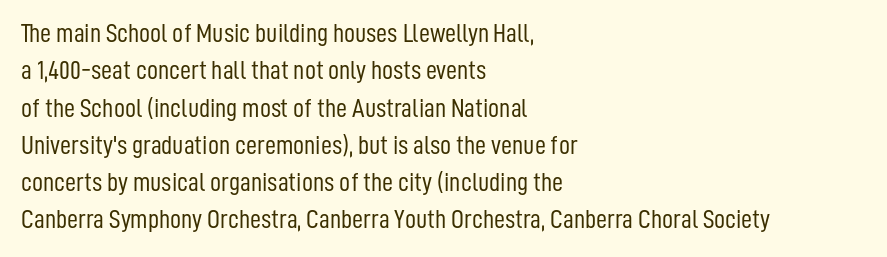
{"italic": "no", "bold": "no", "underline": "no", "align": "left", "line_spacing": "normal", "line_spacing_ratio": 1.38, "letter_spacing": "normal", "letter_spacing_em": 0.0, "glyph_px": 27}
